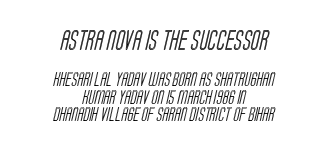
The image shows 20 px text type; set centered, normal line spacing (1.26x), normal letter spacing, not underlined; the first (top) block is 1.43x larger.
